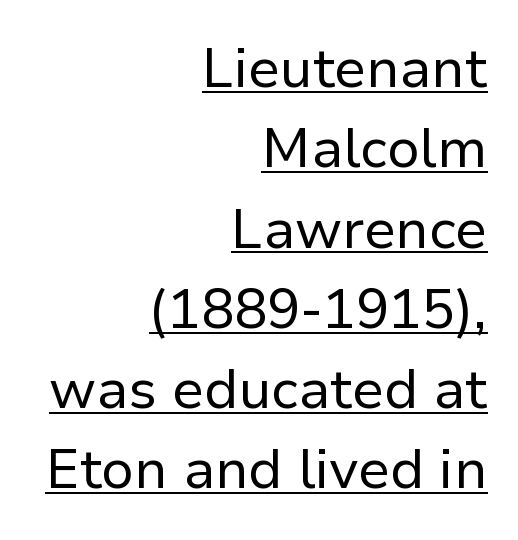
{"serif": "no", "italic": "no", "bold": "no", "weight": "regular", "width": "normal", "stroke_contrast": "low", "x_height": "medium", "monospaced": "no", "underline": "yes", "align": "right", "line_spacing": "normal", "line_spacing_ratio": 1.46, "letter_spacing": "normal", "letter_spacing_em": 0.0, "glyph_px": 55}
